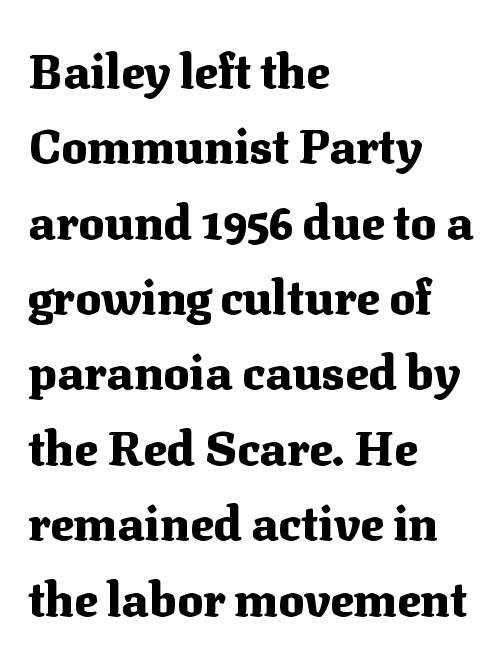
Q: Is the text bold? A: Yes.
Q: Is the text italic (slanted)? A: No, it is upright.
Q: Is the typeface a serif or a sans-serif typeface? A: Serif.
Q: Is the text underlined? A: No.
Q: How is the paragraph aligned? A: Left-aligned.
Q: Is the spacing between letters normal or unusually wide? A: Normal.
Q: Is the spacing between lines tight, normal or loose? A: Normal.
Q: Width (condensed, normal, or wide)? A: Normal.
Q: Stroke contrast? A: Medium.
Q: x-height? A: Medium.
Q: Monospaced? A: No.
